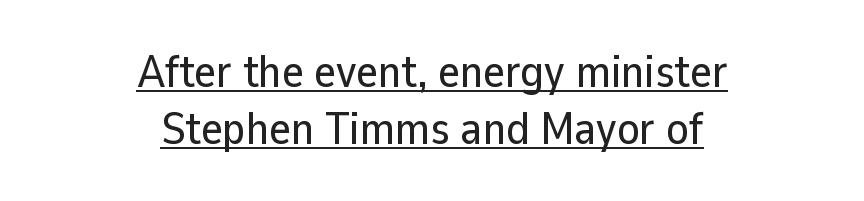
This sample uses plain, unmodified letter spacing. Type style note: lacks serifs. Posture: vertical. Centered paragraph, ragged on both sides.
